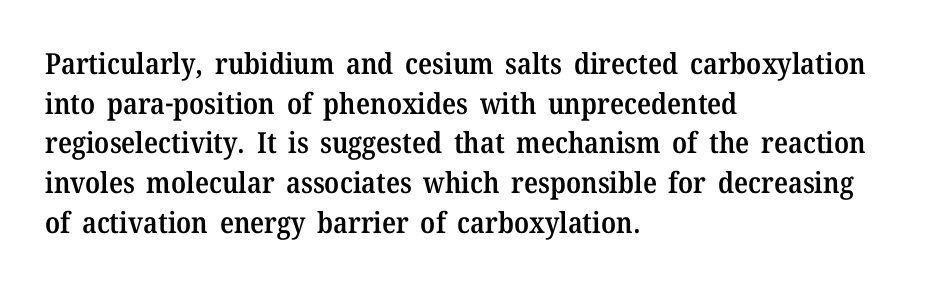
Q: Is the text bold? A: Semi-bold.
Q: Is the text italic (slanted)? A: No, it is upright.
Q: Is the typeface a serif or a sans-serif typeface? A: Serif.
Q: Is the text underlined? A: No.
Q: How is the paragraph aligned? A: Left-aligned.
Q: Is the spacing between letters normal or unusually wide? A: Normal.
Q: Is the spacing between lines tight, normal or loose? A: Normal.
Q: Width (condensed, normal, or wide)? A: Normal.
Q: Stroke contrast? A: Medium.
Q: x-height? A: Medium.
Q: Monospaced? A: No.
